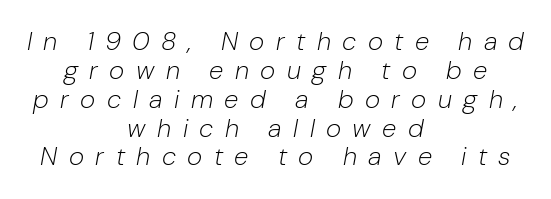
The image shows 26 px text type, italic (leaning right); set centered, tight line spacing (1.11x), unusually wide letter spacing (+0.44 em), not underlined.
